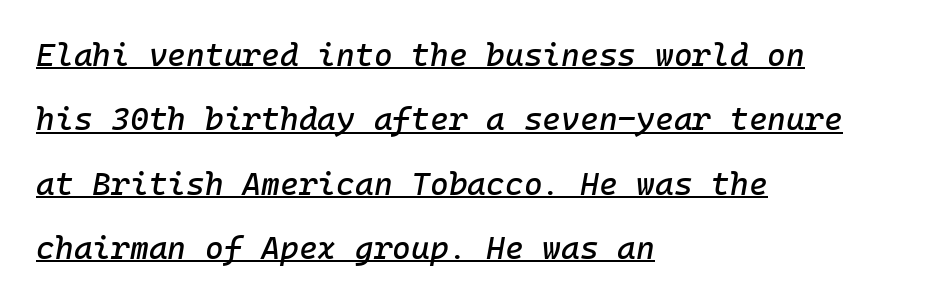
Q: Is the text italic (slanted)? A: Yes, it leans right by about 10 degrees.
Q: Is the text underlined? A: Yes.
Q: How is the paragraph aligned? A: Left-aligned.
Q: Is the spacing between letters normal or unusually wide? A: Normal.
Q: Is the spacing between lines tight, normal or loose? A: Loose.
Q: Width (condensed, normal, or wide)? A: Normal.
Q: Stroke contrast? A: Low.
Q: x-height? A: Medium.
